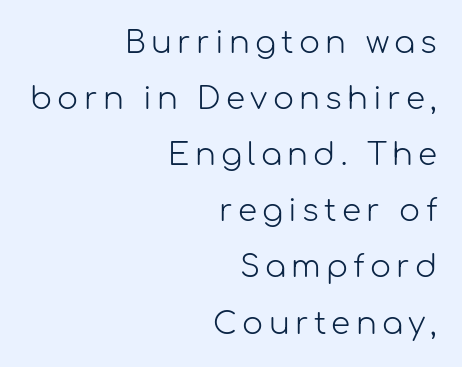
Grotesque or geometric, the face here clearly has no serifs. Unlike italic type, these characters show no tilt at all. The characters are drawn with everyday or finer stroke widths. In CSS terms this would be text-align: right. Letters rest on an invisible, unmarked baseline.
